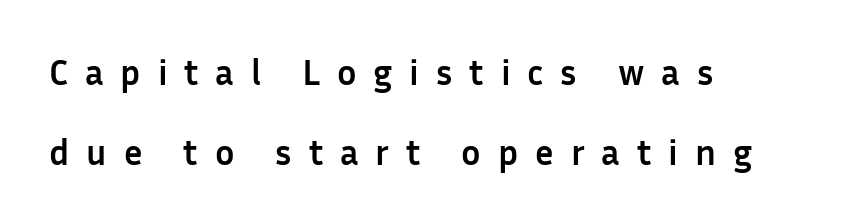
The face used here is proportionally spaced, like ordinary book or web type. One-word summary of the alignment: left. The vertical gap from one line to the next is large. Lines of text with bare space underneath. To sum up the face: it is a sans, with no serifs.
